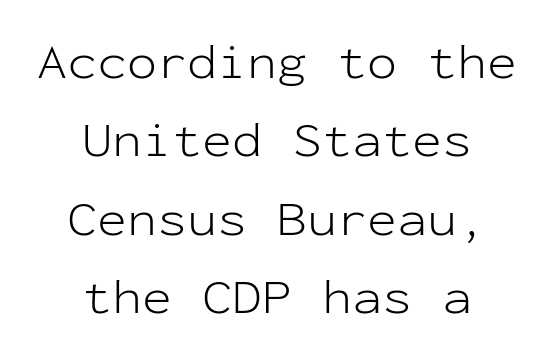
The image shows 50 px light sans-serif type, upright, monospaced; set centered, normal line spacing (1.57x), normal letter spacing, not underlined; low stroke contrast and a medium x-height.
